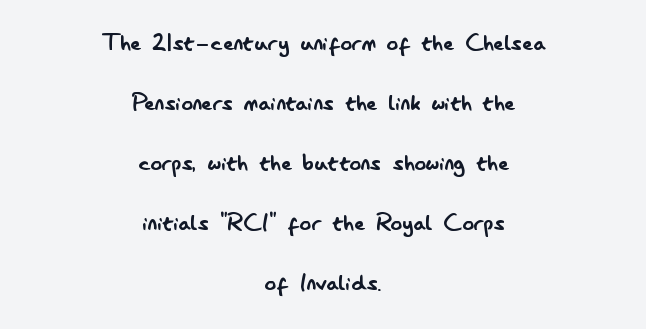
Q: Is the text bold? A: No.
Q: Is the text italic (slanted)? A: No, it is upright.
Q: Is the typeface a serif or a sans-serif typeface? A: Sans-serif.
Q: Is the text underlined? A: No.
Q: How is the paragraph aligned? A: Centered.
Q: Is the spacing between letters normal or unusually wide? A: Normal.
Q: Is the spacing between lines tight, normal or loose? A: Loose.
Q: Width (condensed, normal, or wide)? A: Condensed.
Q: Stroke contrast? A: Low.
Q: x-height? A: Small.
Q: Monospaced? A: No.
